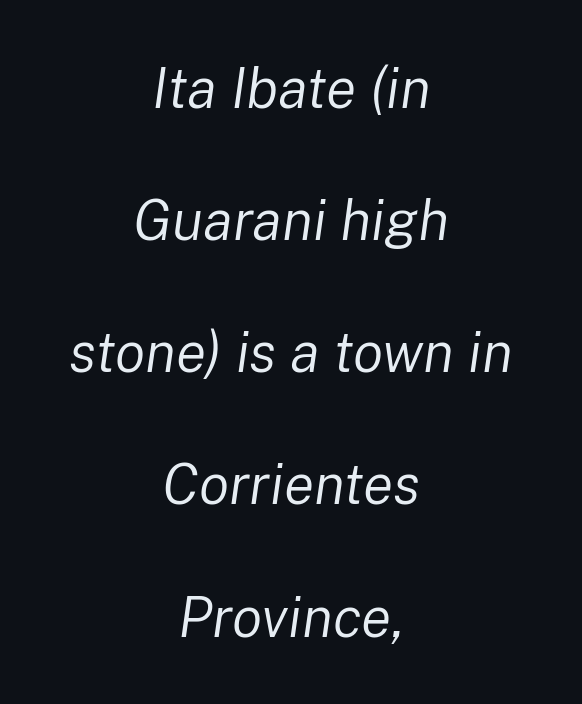
{"italic": "yes", "lean": "right", "slant_degrees": 8, "bold": "no", "weight": "regular", "width": "normal", "stroke_contrast": "low", "x_height": "medium", "monospaced": "no", "underline": "no", "align": "center", "line_spacing": "loose", "line_spacing_ratio": 2.36, "letter_spacing": "normal", "letter_spacing_em": 0.0, "glyph_px": 56}
